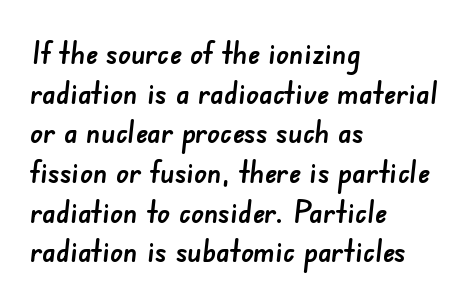
Q: Is the typeface a serif or a sans-serif typeface? A: Sans-serif.
Q: Is the text underlined? A: No.
Q: How is the paragraph aligned? A: Left-aligned.
Q: Is the spacing between letters normal or unusually wide? A: Normal.
Q: Width (condensed, normal, or wide)? A: Normal.
Q: Stroke contrast? A: Low.
Q: x-height? A: Small.
Q: Monospaced? A: No.
